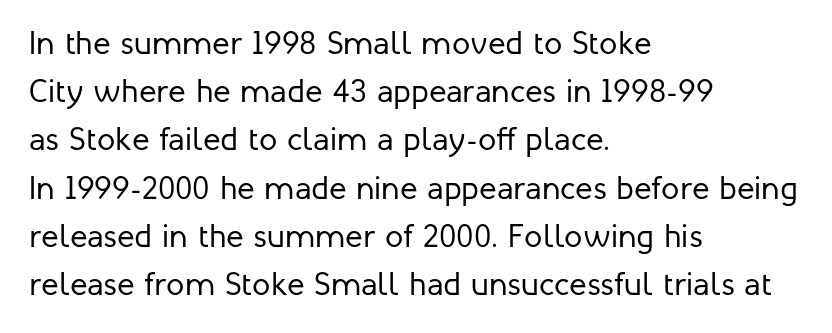
The weight would be labelled regular, book, light, or lighter still. The passage shown has conventional tracking throughout. Unmarked baselines from the first word to the last. Students, observe: this is what conventionally led text looks like. Do the characters align in a grid? No, the font is proportional.
